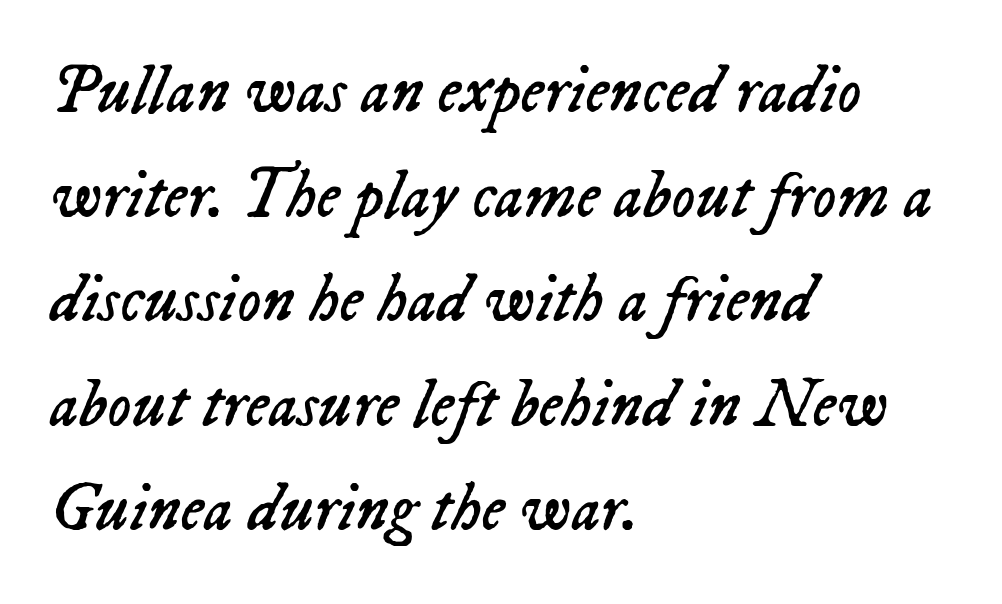
Q: Is the text bold? A: No.
Q: Is the text italic (slanted)? A: Yes, it leans right by about 23 degrees.
Q: Is the text underlined? A: No.
Q: How is the paragraph aligned? A: Left-aligned.
Q: Is the spacing between letters normal or unusually wide? A: Normal.
Q: Is the spacing between lines tight, normal or loose? A: Normal.
Q: Width (condensed, normal, or wide)? A: Normal.
Q: Stroke contrast? A: Low.
Q: x-height? A: Medium.
Q: Monospaced? A: No.
